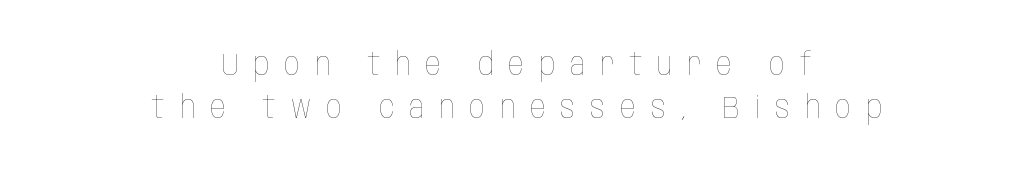
The image shows 31 px thin, condensed type, upright; set centered, normal line spacing (1.39x), unusually wide letter spacing (+0.48 em), not underlined; low stroke contrast and a large x-height.
